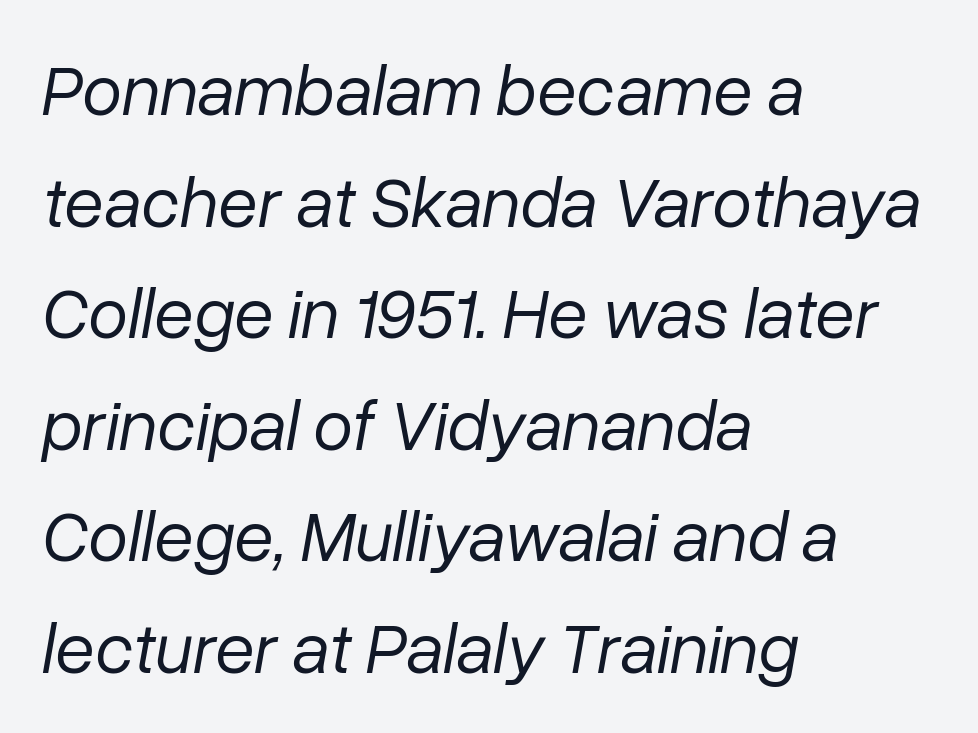
{"italic": "yes", "lean": "right", "slant_degrees": 10, "bold": "no", "weight": "regular", "width": "normal", "stroke_contrast": "low", "x_height": "medium", "monospaced": "no", "underline": "no", "align": "left", "line_spacing": "normal", "line_spacing_ratio": 1.55, "letter_spacing": "normal", "letter_spacing_em": 0.0, "glyph_px": 72}
